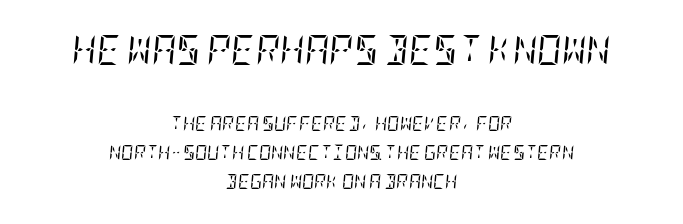
An italicized treatment has been applied to the whole sample. The initial chunk of copy outweighs the following chunk in type size. Has an underline been added? It has not. Widely set lines give the paragraph a tall, airy silhouette. The horizontal fit of the characters is conventional and even. Typeset on center — no edge is straight.
